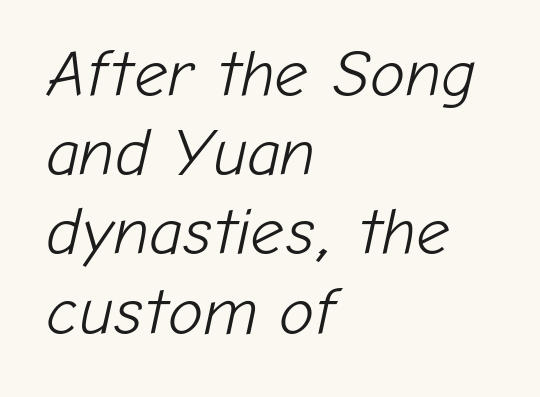
Q: Is the text bold? A: No.
Q: Is the text italic (slanted)? A: Yes, it leans right by about 12 degrees.
Q: Is the text underlined? A: No.
Q: How is the paragraph aligned? A: Left-aligned.
Q: Is the spacing between letters normal or unusually wide? A: Normal.
Q: Width (condensed, normal, or wide)? A: Normal.
Q: Stroke contrast? A: Low.
Q: x-height? A: Medium.
Q: Monospaced? A: No.
